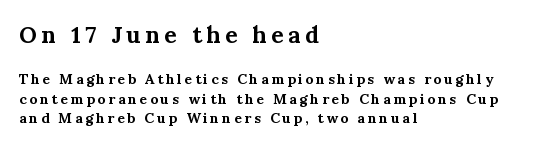
The image shows 23 px bold type, upright; set left-aligned, normal line spacing (1.39x), unusually wide letter spacing (+0.2 em), not underlined; the first (top) block is 1.64x larger.
